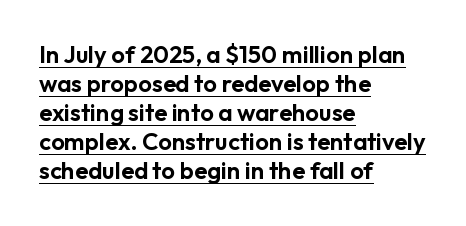
No extra tracking has been applied to these lines. Short and long lines alike share a common starting point at left. The specimen includes a rule beneath the text block's lines. Designer's note — italics off, roman on.
